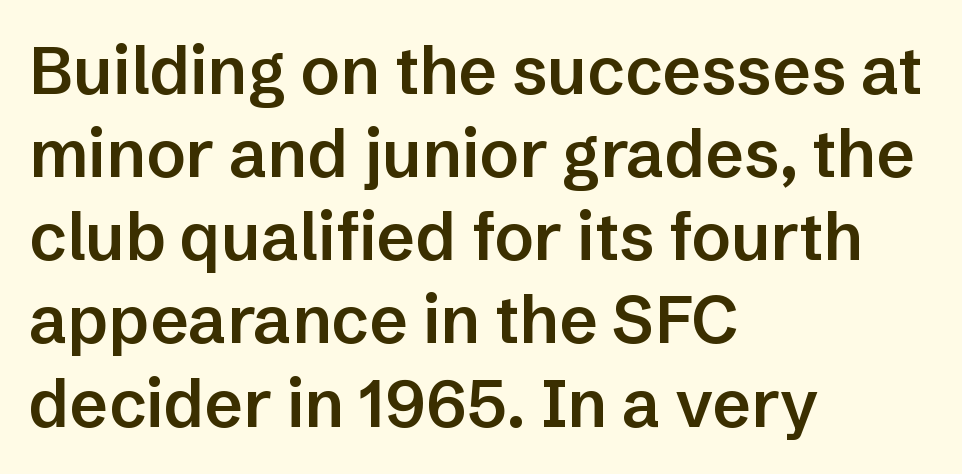
Ordinary non-slanted type is in use. In terms of leading, this rendering sits right in the middle. Observe the ordinary spacing: letters are neighbours, not strangers. Serif or sans? Sans — the stroke terminals are bare. The passage shown is not underscored anywhere.
